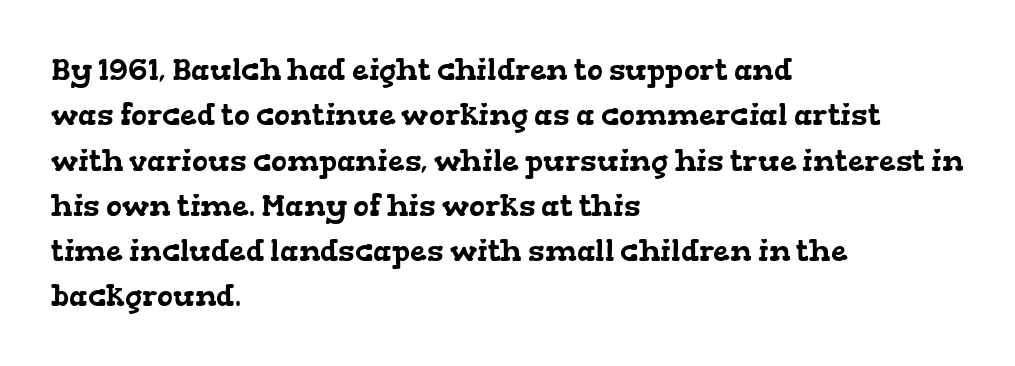
Q: Is the typeface a serif or a sans-serif typeface? A: Serif.
Q: Is the text underlined? A: No.
Q: How is the paragraph aligned? A: Left-aligned.
Q: Is the spacing between letters normal or unusually wide? A: Normal.
Q: Is the spacing between lines tight, normal or loose? A: Normal.
Q: Width (condensed, normal, or wide)? A: Wide.
Q: Stroke contrast? A: Low.
Q: x-height? A: Medium.
Q: Monospaced? A: No.
